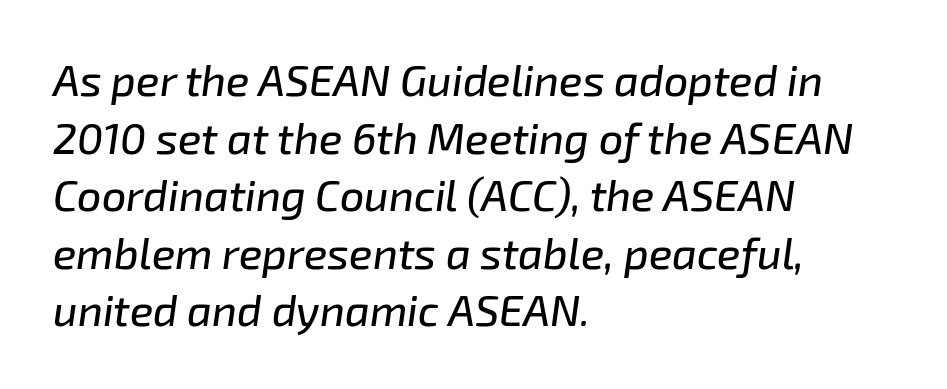
The image shows 43 px text type, italic (leaning right); set left-aligned, normal line spacing (1.34x), normal letter spacing, not underlined; low stroke contrast and a medium x-height.
